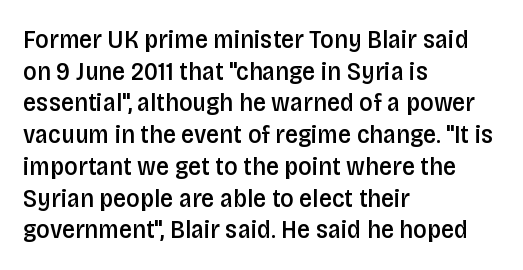
The image shows 26 px text type, upright; set left-aligned, line spacing 1.22x, normal letter spacing, not underlined.
